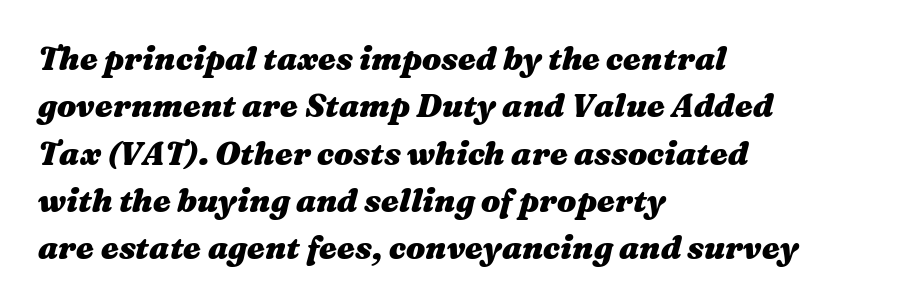
Q: Is the text bold? A: Yes.
Q: Is the text italic (slanted)? A: Yes, it leans right by about 16 degrees.
Q: Is the text underlined? A: No.
Q: How is the paragraph aligned? A: Left-aligned.
Q: Is the spacing between letters normal or unusually wide? A: Normal.
Q: Is the spacing between lines tight, normal or loose? A: Normal.
Q: Width (condensed, normal, or wide)? A: Wide.
Q: Stroke contrast? A: Medium.
Q: x-height? A: Medium.
Q: Monospaced? A: No.
